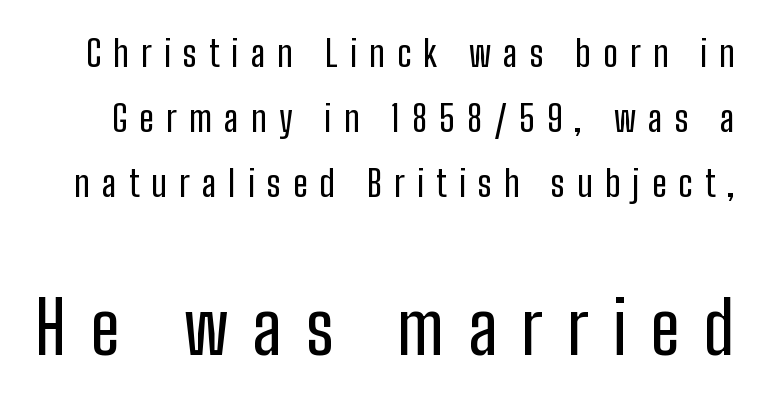
Q: Is the text italic (slanted)? A: No, it is upright.
Q: Is the typeface a serif or a sans-serif typeface? A: Sans-serif.
Q: Is the text underlined? A: No.
Q: Is the spacing between letters normal or unusually wide? A: Unusually wide.
Q: Which block of text is set in a larger size, the first (top) or the second (bottom)? A: The second (bottom) one.
Q: Width (condensed, normal, or wide)? A: Condensed.
Q: Stroke contrast? A: Low.
Q: x-height? A: Medium.
Q: Monospaced? A: No.
